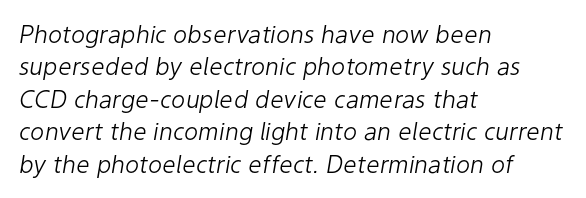
{"italic": "yes", "lean": "right", "slant_degrees": 9, "bold": "no", "underline": "no", "align": "left", "line_spacing": "normal", "line_spacing_ratio": 1.35, "letter_spacing": "normal", "letter_spacing_em": 0.0, "glyph_px": 24}
